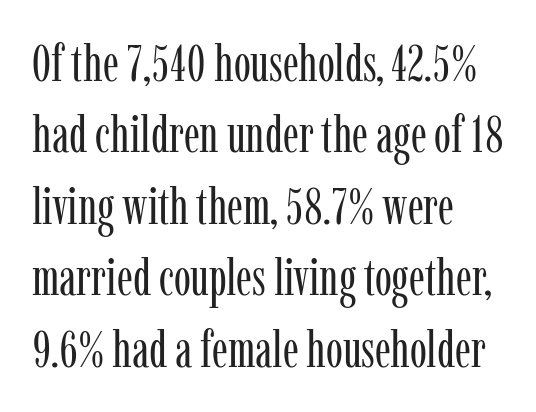
The image shows 51 px regular-weight, condensed serif type, upright; set left-aligned, normal line spacing (1.4x), normal letter spacing, not underlined; low stroke contrast and a medium x-height.
